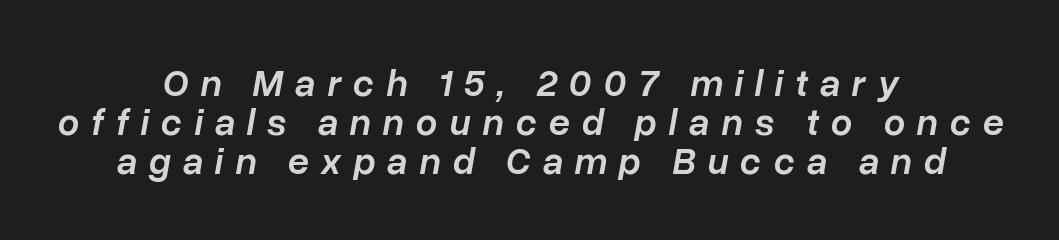
The image shows 38 px semibold type, italic (leaning right); set centered, tight line spacing (1.02x), unusually wide letter spacing (+0.31 em), not underlined; low stroke contrast and a medium x-height.
